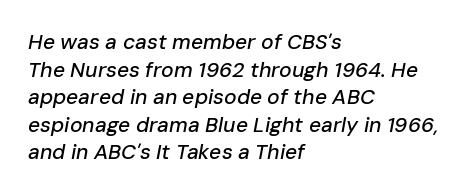
The paragraph shown leans on its left margin. The block of text has a typical density, with ordinary space between rows. The whole block is typeset with a tilt. Beneath every word, the page is bare. Observe the ordinary spacing: letters are neighbours, not strangers.
